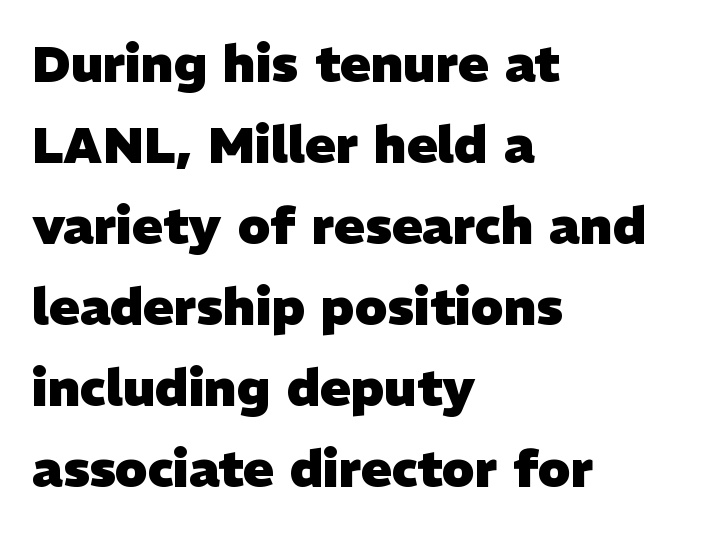
Q: Is the text bold? A: Yes.
Q: Is the typeface a serif or a sans-serif typeface? A: Sans-serif.
Q: Is the text underlined? A: No.
Q: How is the paragraph aligned? A: Left-aligned.
Q: Is the spacing between letters normal or unusually wide? A: Normal.
Q: Is the spacing between lines tight, normal or loose? A: Normal.
Q: Width (condensed, normal, or wide)? A: Normal.
Q: Stroke contrast? A: Low.
Q: x-height? A: Medium.
Q: Monospaced? A: No.
